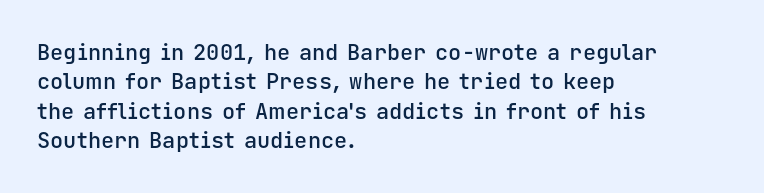
The image shows 22 px text type, upright; set left-aligned, normal line spacing (1.34x), normal letter spacing, not underlined.
